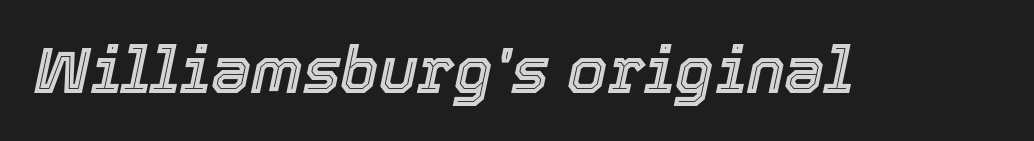
{"italic": "yes", "lean": "right", "slant_degrees": 12, "width": "normal", "x_height": "medium", "monospaced": "no", "underline": "no", "letter_spacing": "normal", "letter_spacing_em": 0.0, "glyph_px": 64}
